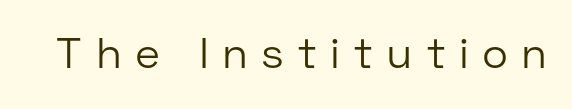
Q: Is the text bold? A: No.
Q: Is the text italic (slanted)? A: No, it is upright.
Q: Is the typeface a serif or a sans-serif typeface? A: Sans-serif.
Q: Is the text underlined? A: No.
Q: Is the spacing between letters normal or unusually wide? A: Unusually wide.
Q: Width (condensed, normal, or wide)? A: Normal.
Q: Stroke contrast? A: Low.
Q: x-height? A: Medium.
Q: Monospaced? A: No.
